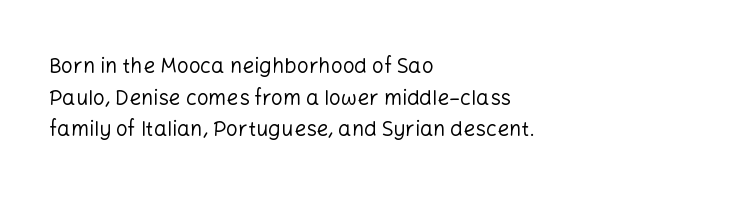
{"italic": "no", "bold": "no", "underline": "no", "align": "left", "line_spacing": "normal", "line_spacing_ratio": 1.51, "letter_spacing": "normal", "letter_spacing_em": 0.0, "glyph_px": 21}
